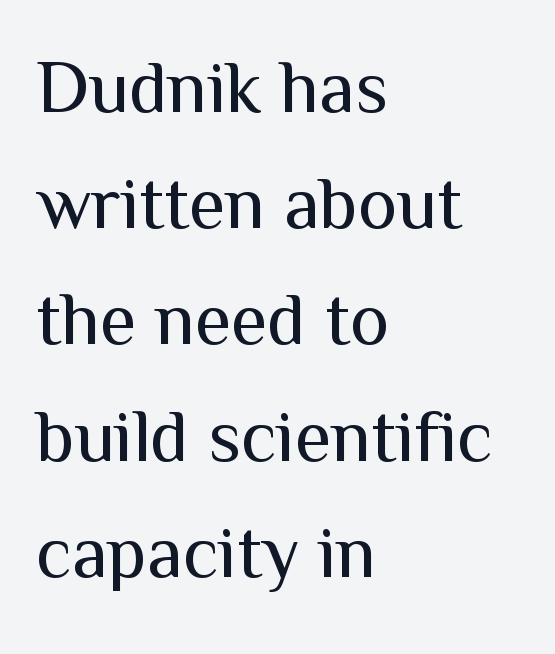
{"serif": "no", "italic": "no", "bold": "no", "weight": "regular", "width": "normal", "stroke_contrast": "medium", "x_height": "medium", "monospaced": "no", "underline": "no", "align": "left", "line_spacing": "normal", "line_spacing_ratio": 1.57, "letter_spacing": "normal", "letter_spacing_em": 0.0, "glyph_px": 74}
